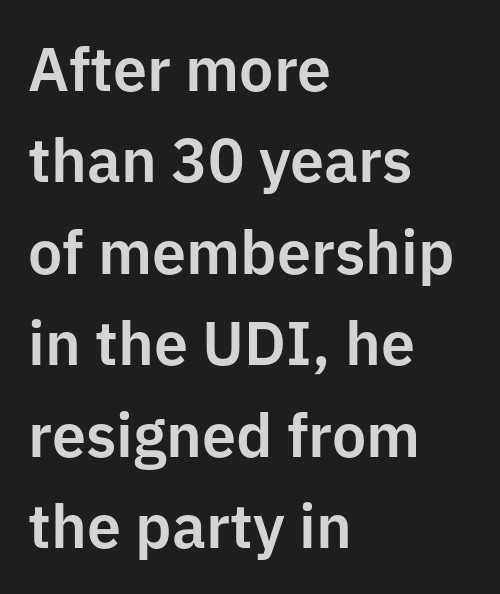
{"serif": "no", "italic": "no", "width": "normal", "stroke_contrast": "low", "x_height": "medium", "monospaced": "no", "underline": "no", "align": "left", "line_spacing": "normal", "line_spacing_ratio": 1.5, "letter_spacing": "normal", "letter_spacing_em": 0.0, "glyph_px": 61}
